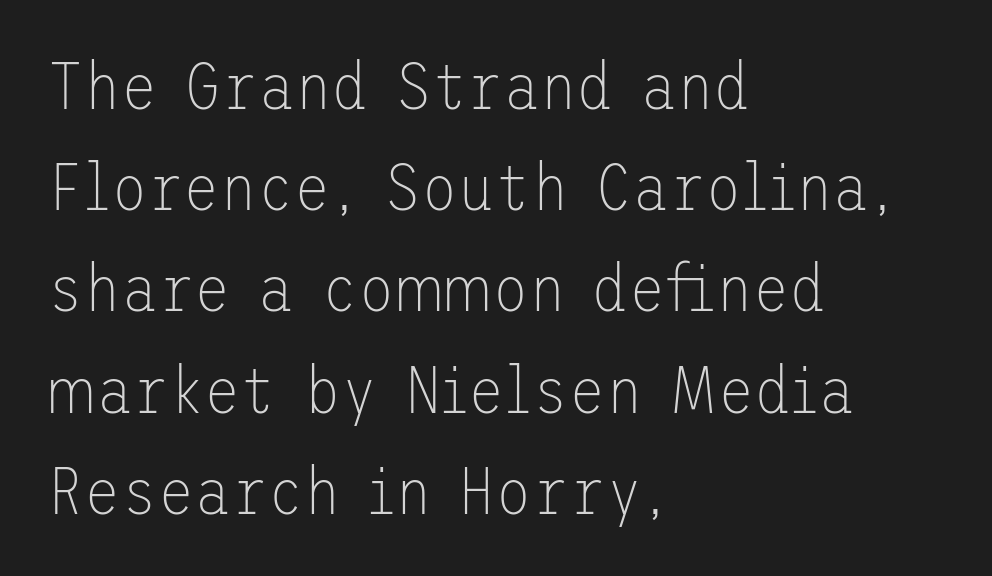
Q: Is the text bold? A: No.
Q: Is the text italic (slanted)? A: No, it is upright.
Q: Is the typeface a serif or a sans-serif typeface? A: Sans-serif.
Q: Is the text underlined? A: No.
Q: How is the paragraph aligned? A: Left-aligned.
Q: Is the spacing between letters normal or unusually wide? A: Normal.
Q: Is the spacing between lines tight, normal or loose? A: Normal.
Q: Width (condensed, normal, or wide)? A: Normal.
Q: Stroke contrast? A: Low.
Q: x-height? A: Medium.
